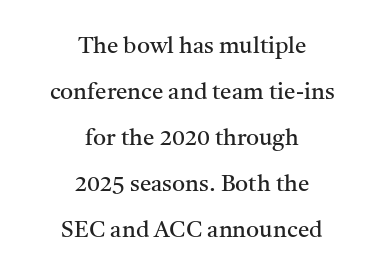
The typography opts for an upright posture over an oblique one. Baseline-to-baseline distance is far greater than the letter height. Short note: letters normally spaced. The gap between lines stays unmarked.
